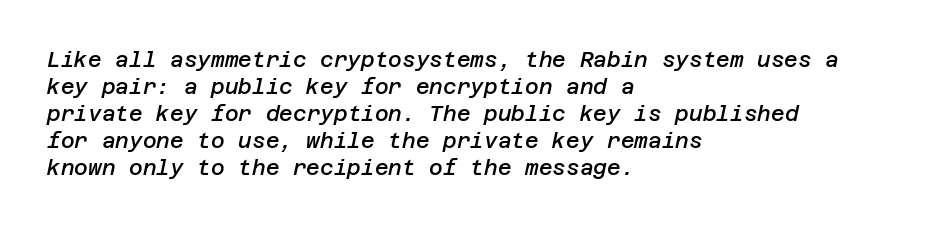
Q: Is the text bold? A: Semi-bold.
Q: Is the text italic (slanted)? A: Yes, it leans right by about 12 degrees.
Q: Is the text underlined? A: No.
Q: How is the paragraph aligned? A: Left-aligned.
Q: Is the spacing between letters normal or unusually wide? A: Normal.
Q: Is the spacing between lines tight, normal or loose? A: Normal.
